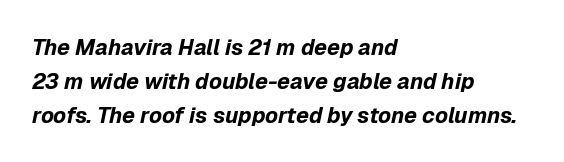
The image shows 22 px bold type, italic (leaning right); set left-aligned, normal line spacing (1.54x), normal letter spacing, not underlined.
